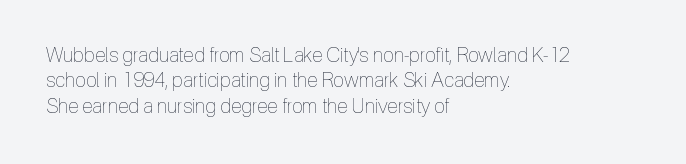
{"italic": "no", "bold": "no", "underline": "no", "align": "left", "line_spacing": "normal", "line_spacing_ratio": 1.27, "letter_spacing": "normal", "letter_spacing_em": 0.0, "glyph_px": 20}
